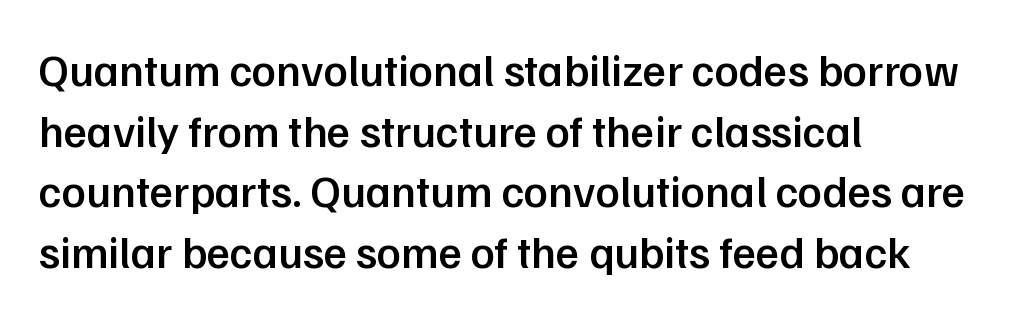
Q: Is the text bold? A: Semi-bold.
Q: Is the text italic (slanted)? A: No, it is upright.
Q: Is the typeface a serif or a sans-serif typeface? A: Sans-serif.
Q: Is the text underlined? A: No.
Q: How is the paragraph aligned? A: Left-aligned.
Q: Is the spacing between letters normal or unusually wide? A: Normal.
Q: Is the spacing between lines tight, normal or loose? A: Normal.
Q: Width (condensed, normal, or wide)? A: Normal.
Q: Stroke contrast? A: Low.
Q: x-height? A: Medium.
Q: Monospaced? A: No.
